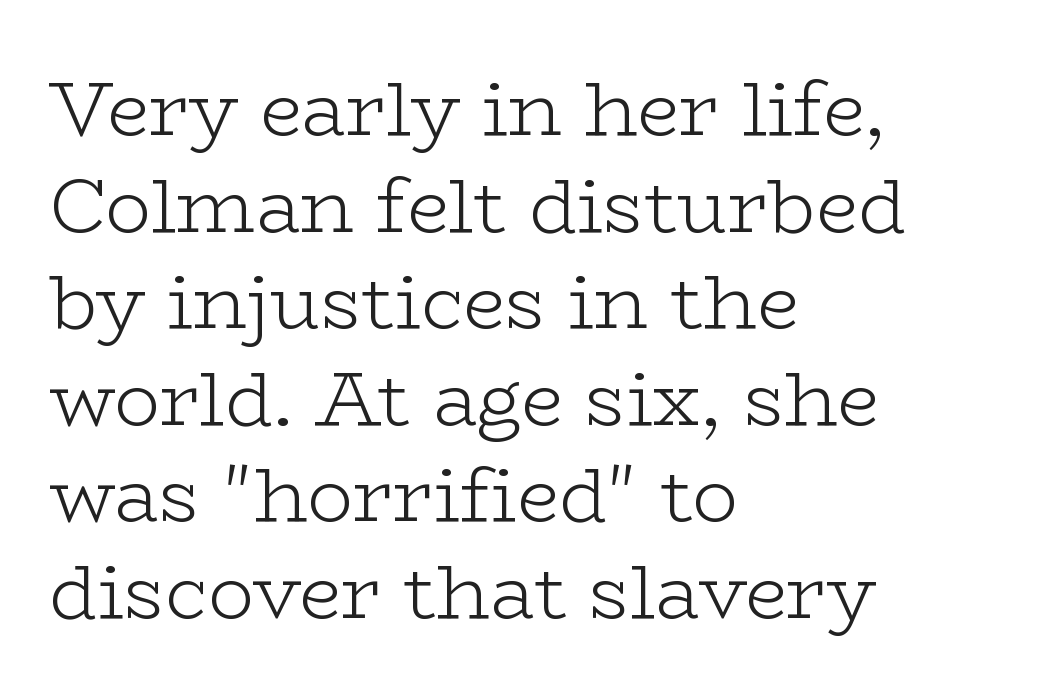
The image shows 76 px light, wide serif type, upright; set left-aligned, normal line spacing (1.27x), normal letter spacing, not underlined; low stroke contrast and a medium x-height.
